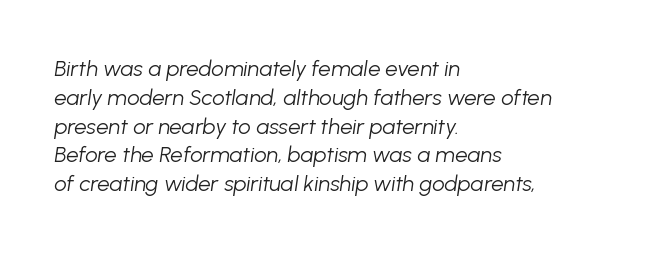
{"italic": "yes", "lean": "right", "slant_degrees": 8, "bold": "no", "underline": "no", "align": "left", "line_spacing": "normal", "line_spacing_ratio": 1.31, "letter_spacing": "normal", "letter_spacing_em": 0.0, "glyph_px": 22}
